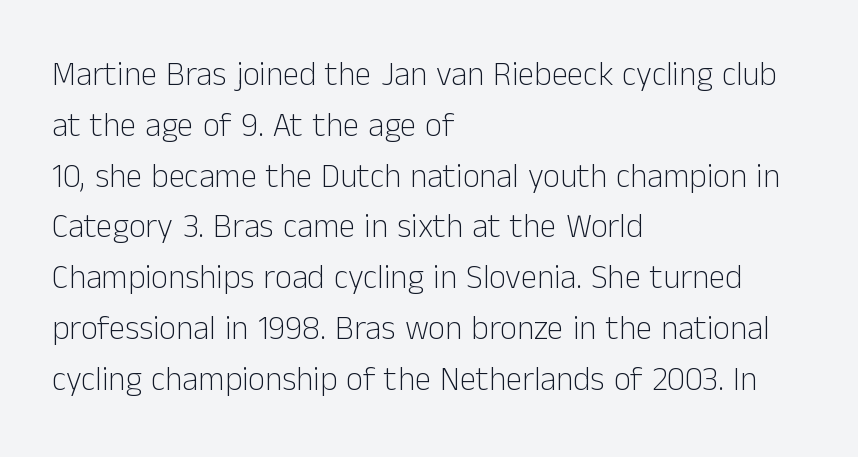
The typeface chosen for these lines omits serifs. In terms of leading, this rendering sits right in the middle. The letterforms sit shoulder to shoulder at normal distance. A student would call this left alignment; a typographer would say flush left, rag right. Note the varied advance widths — an 'i' is clearly narrower than an 'm'. No italicization has been applied; the sample stays upright.
